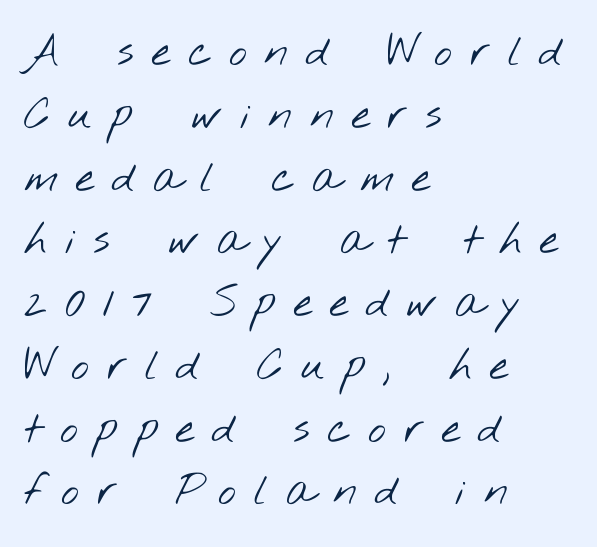
Line beginnings align vertically; line endings do not. This sample has the flowing, uneven cadence of proportional lettering. Is this a heavy cut? Hardly; it is regular or lighter. Does the leading feel generous? No, just average. Decoration check: the copy has no underline. These lines have a slow, spaced-out rhythm from letter to letter.
